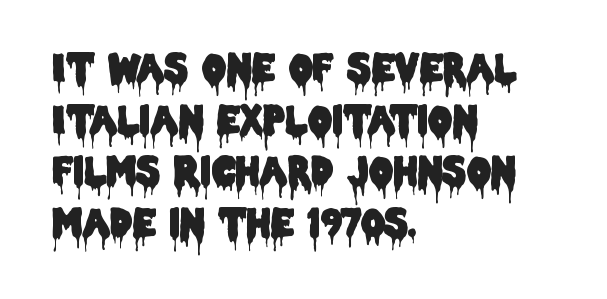
These lines are composed in type without serifs. Bare-footed words on every line. The line texture is even and compact thanks to regular tracking. The letters stand straight up with perfectly vertical stems. The lines in this sample share a left origin and differ only in where they stop.
